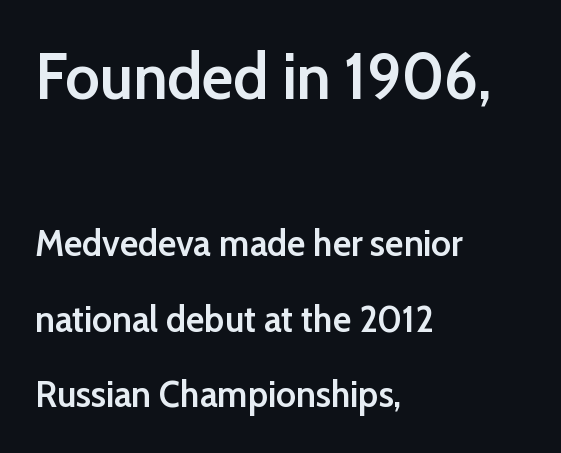
{"serif": "no", "italic": "no", "bold": "semi", "weight": "semibold", "width": "normal", "stroke_contrast": "low", "x_height": "medium", "monospaced": "no", "underline": "no", "align": "left", "line_spacing": "loose", "line_spacing_ratio": 1.99, "letter_spacing": "normal", "letter_spacing_em": 0.0, "larger_block": "first", "size_ratio": 1.74, "glyph_px": 66}
